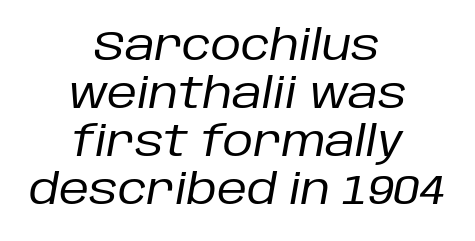
These lines are rendered in a variable-pitch font. The specimen omits any rule beneath the text block's lines. Successive baselines arrive quickly, one right under another. Weight: in the light-to-regular range. The letterforms sit shoulder to shoulder at normal distance. The letters are slanted; this is an italic face.
